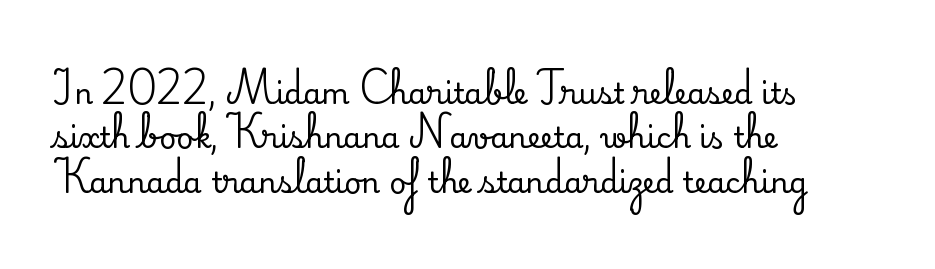
Q: Is the text italic (slanted)? A: No, it is upright.
Q: Is the typeface a serif or a sans-serif typeface? A: Serif.
Q: Is the text underlined? A: No.
Q: How is the paragraph aligned? A: Left-aligned.
Q: Is the spacing between letters normal or unusually wide? A: Normal.
Q: Is the spacing between lines tight, normal or loose? A: Normal.
Q: Width (condensed, normal, or wide)? A: Normal.
Q: Stroke contrast? A: Medium.
Q: x-height? A: Small.
Q: Monospaced? A: No.
